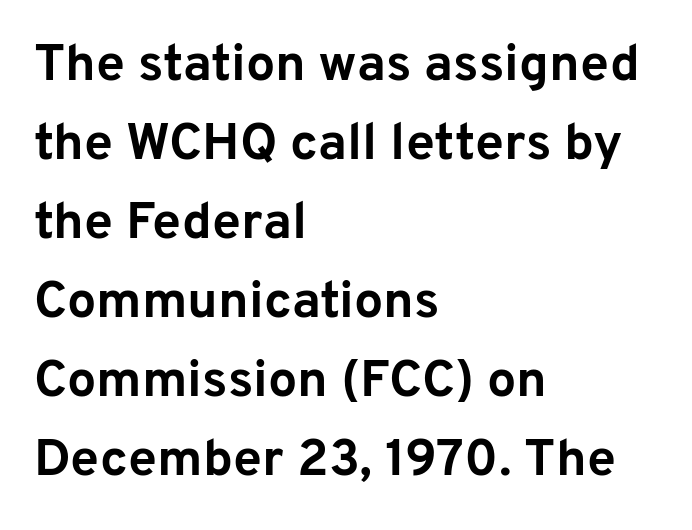
Q: Is the text bold? A: Yes.
Q: Is the text italic (slanted)? A: No, it is upright.
Q: Is the typeface a serif or a sans-serif typeface? A: Sans-serif.
Q: Is the text underlined? A: No.
Q: How is the paragraph aligned? A: Left-aligned.
Q: Is the spacing between letters normal or unusually wide? A: Normal.
Q: Is the spacing between lines tight, normal or loose? A: Normal.
Q: Width (condensed, normal, or wide)? A: Normal.
Q: Stroke contrast? A: Low.
Q: x-height? A: Medium.
Q: Monospaced? A: No.
